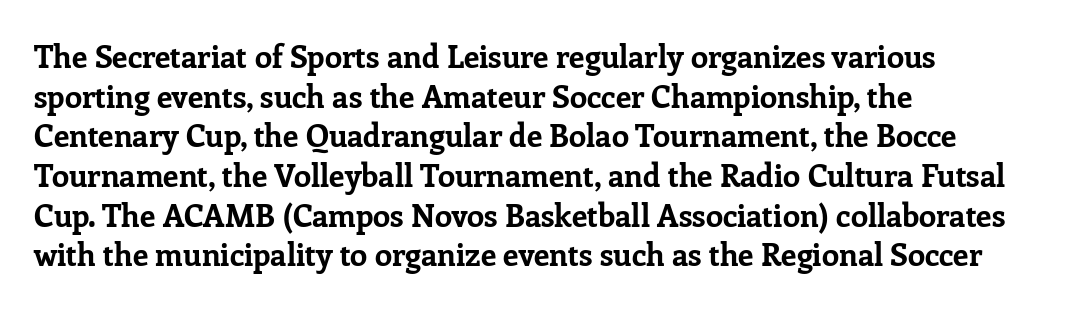
Q: Is the text bold? A: Yes.
Q: Is the text italic (slanted)? A: No, it is upright.
Q: Is the typeface a serif or a sans-serif typeface? A: Serif.
Q: Is the text underlined? A: No.
Q: How is the paragraph aligned? A: Left-aligned.
Q: Is the spacing between letters normal or unusually wide? A: Normal.
Q: Is the spacing between lines tight, normal or loose? A: Normal.
Q: Width (condensed, normal, or wide)? A: Normal.
Q: Stroke contrast? A: Low.
Q: x-height? A: Medium.
Q: Monospaced? A: No.
